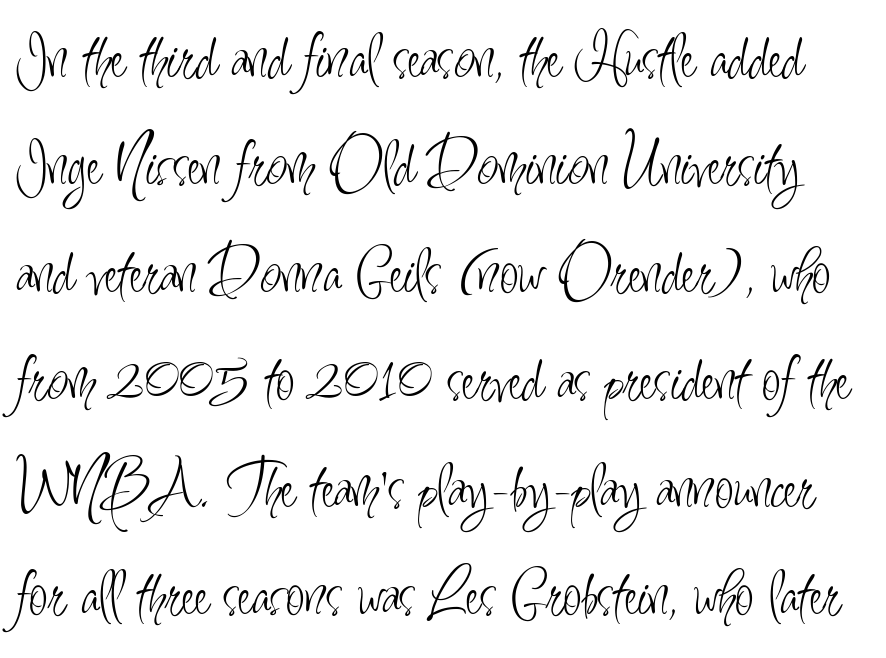
Q: Is the text bold? A: No.
Q: Is the typeface a serif or a sans-serif typeface? A: Sans-serif.
Q: Is the text underlined? A: No.
Q: Is the spacing between letters normal or unusually wide? A: Normal.
Q: Is the spacing between lines tight, normal or loose? A: Normal.
Q: Width (condensed, normal, or wide)? A: Condensed.
Q: Stroke contrast? A: Low.
Q: x-height? A: Small.
Q: Monospaced? A: No.
